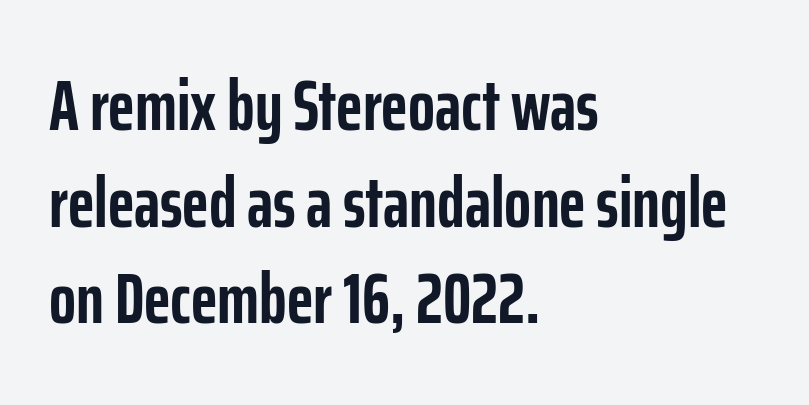
The image shows 71 px semibold, condensed sans-serif type, upright; set left-aligned, normal line spacing (1.36x), normal letter spacing, not underlined; low stroke contrast and a medium x-height.
